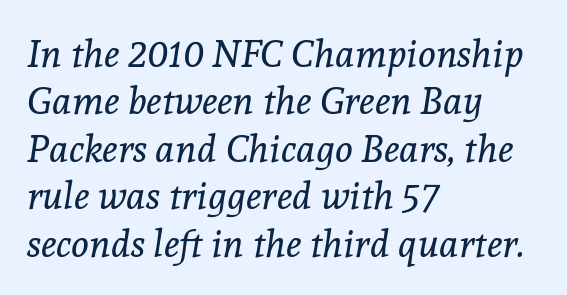
{"serif": "yes", "italic": "yes", "lean": "right", "slant_degrees": 8, "bold": "no", "weight": "regular", "width": "normal", "x_height": "medium", "monospaced": "no", "underline": "no", "align": "left", "line_spacing": "normal", "line_spacing_ratio": 1.25, "letter_spacing": "normal", "letter_spacing_em": 0.0, "glyph_px": 38}
